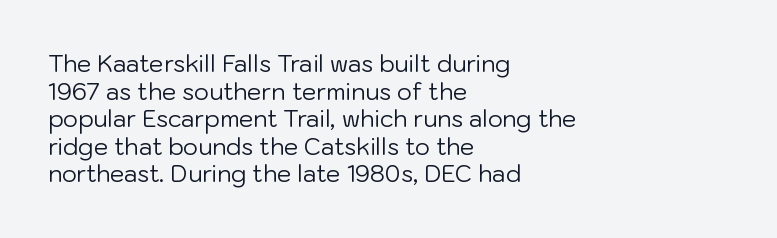
{"italic": "no", "bold": "no", "underline": "no", "align": "left", "line_spacing_ratio": 1.2, "letter_spacing": "normal", "letter_spacing_em": 0.0, "glyph_px": 23}
